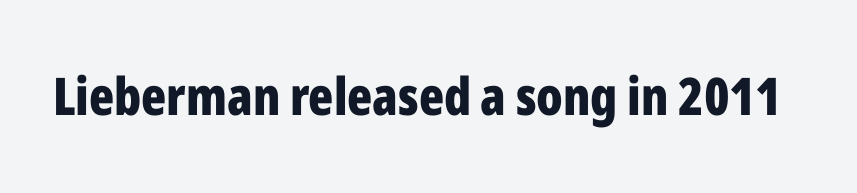
The image shows 52 px bold, condensed sans-serif type, upright; set normal letter spacing, not underlined; low stroke contrast and a medium x-height.
